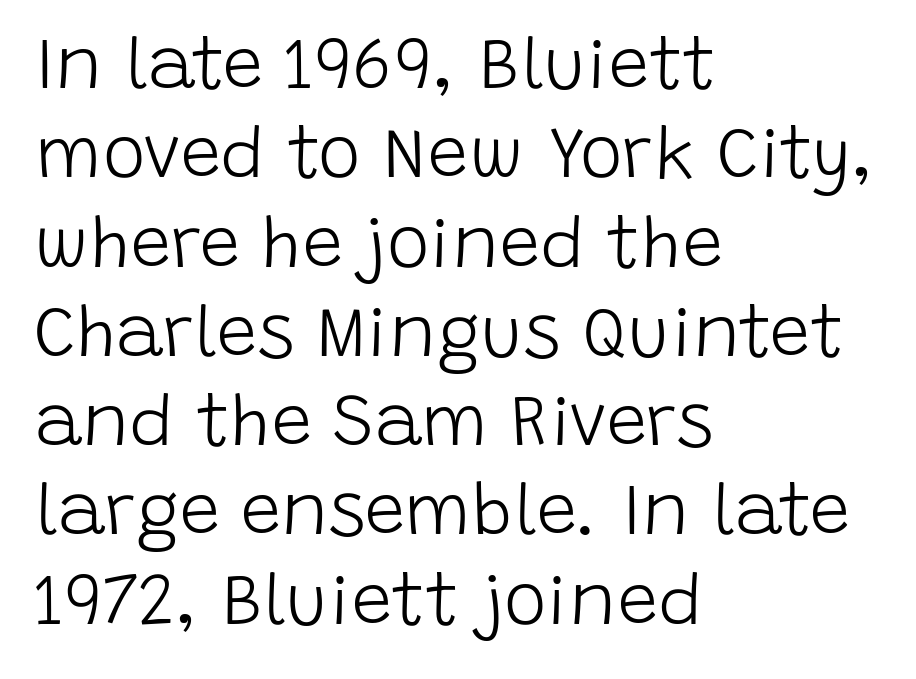
The image shows 72 px light sans-serif type, upright; set left-aligned, line spacing 1.24x, normal letter spacing, not underlined; low stroke contrast and a large x-height.
